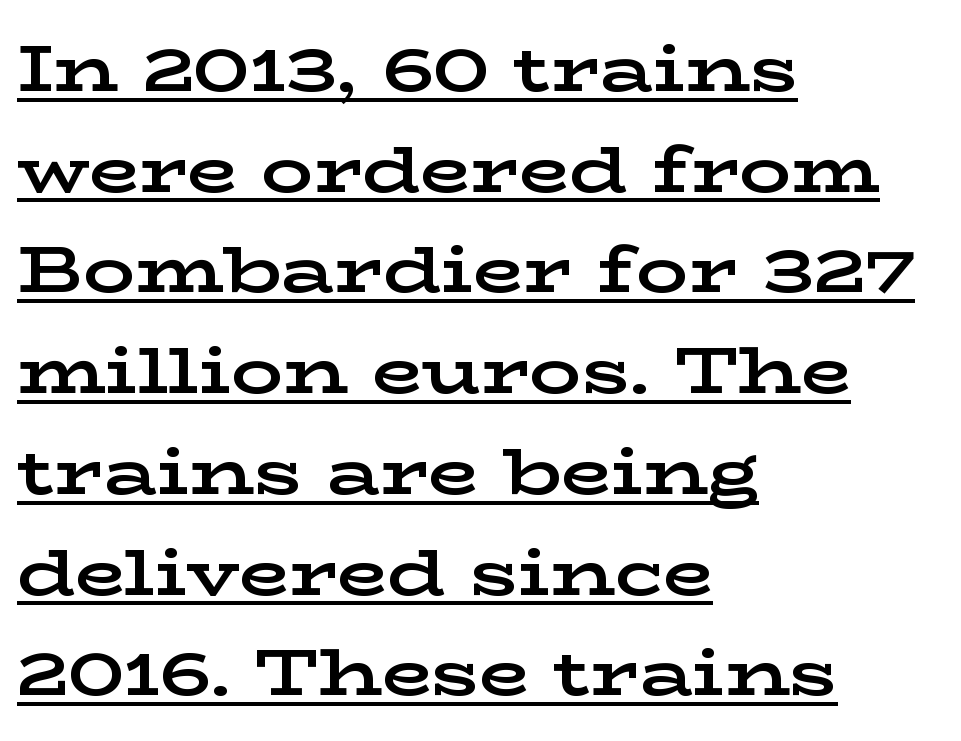
How heavy is the stroke? Heavy — this is a bold. In CSS terms this would be text-align: left. The words here are underlined. The tracking reads as untouched default to a designer's eye. This is the regular roman posture of the typeface.
